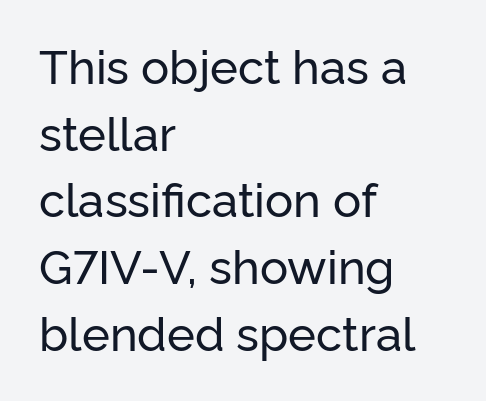
Honestly, the row spacing looks completely unremarkable. Nope, no serifs anywhere on these letters. The letters sit at their default tracking, neither squeezed nor spread. Looks like regular typesetting: each glyph gets only the width it needs. Nobody drew a line under any word here. Is there any slant? The stems are plumb.
